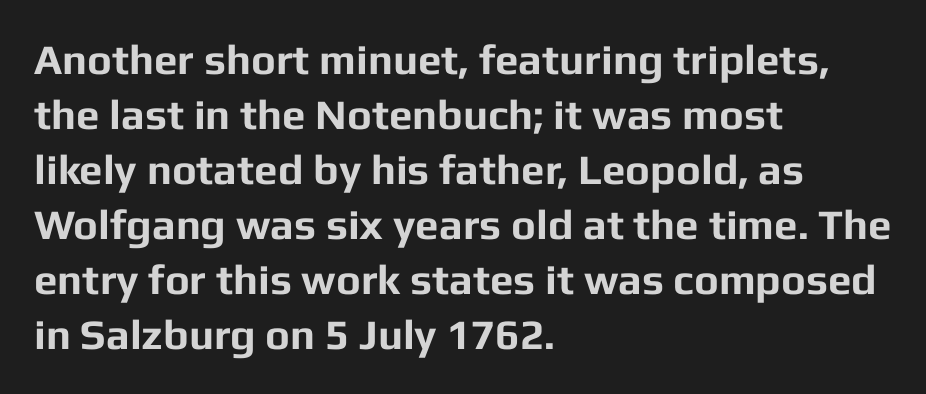
Lines of text with bare space underneath. Note the varied advance widths — an 'i' is clearly narrower than an 'm'. The face used here is rendered with its standard letterfit. The lines are quadded left.
